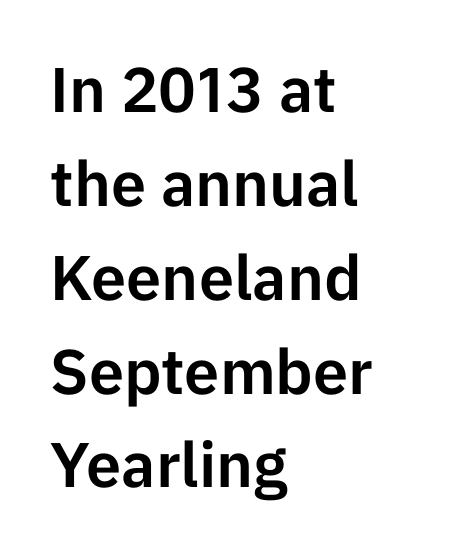
Horizontal alignment here is leftward, the default for most running prose. Examine the stroke ends and you'll find no serifs. Has an underline been added? It has not. The rendering uses natural spacing where letterforms have individual widths. Words appear dense and cohesive because spacing is normal. These lines sit exactly where default settings would place them.
